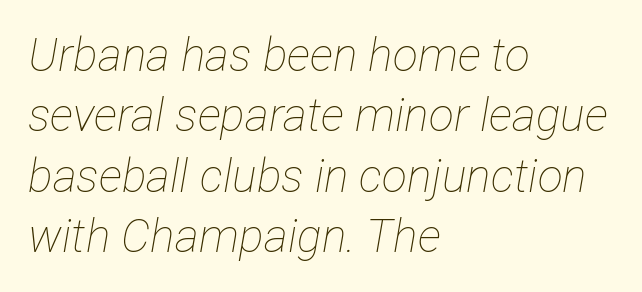
Q: Is the text bold? A: No.
Q: Is the text italic (slanted)? A: Yes, it leans right by about 12 degrees.
Q: Is the text underlined? A: No.
Q: How is the paragraph aligned? A: Left-aligned.
Q: Is the spacing between letters normal or unusually wide? A: Normal.
Q: Is the spacing between lines tight, normal or loose? A: Normal.
Q: Width (condensed, normal, or wide)? A: Condensed.
Q: Stroke contrast? A: Low.
Q: x-height? A: Medium.
Q: Monospaced? A: No.
